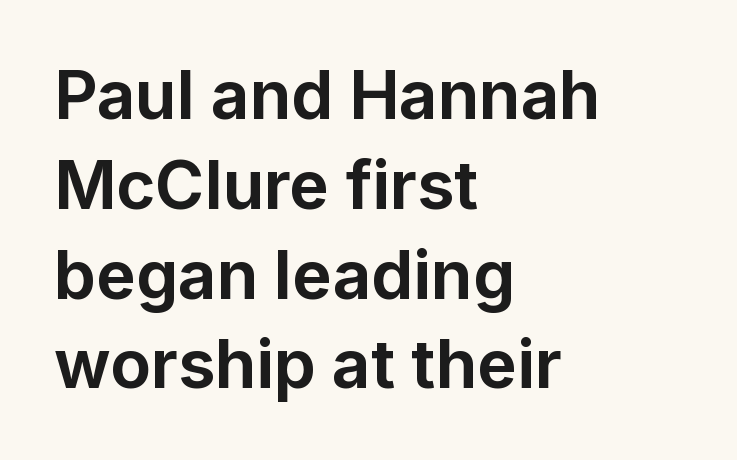
Grotesque or geometric, the face here clearly has no serifs. Nothing unusual about the tracking: characters are spaced as the font intends. A bare baseline throughout the passage. If you drew a ruler down the left edge, every line would touch it. When letters stand straight like this, we call the style roman or upright.
